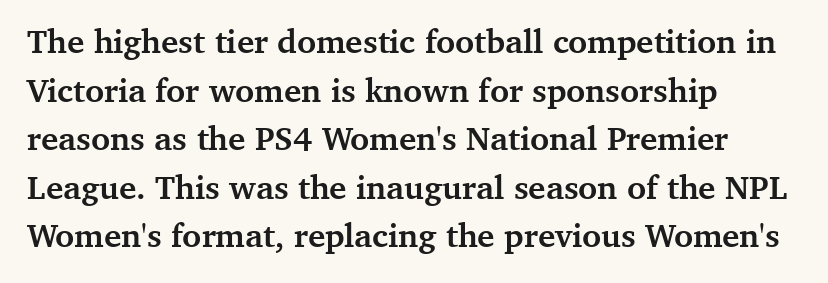
{"serif": "yes", "italic": "no", "bold": "yes", "weight": "semibold", "width": "normal", "stroke_contrast": "medium", "x_height": "medium", "monospaced": "no", "underline": "no", "align": "left", "line_spacing": "normal", "line_spacing_ratio": 1.47, "letter_spacing": "normal", "letter_spacing_em": 0.0, "glyph_px": 33}
